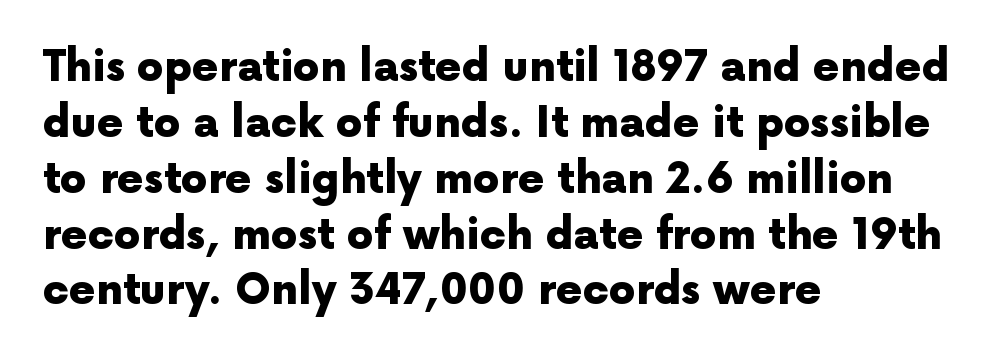
The text was rendered using a sans face with plain stroke endings. Between one letter and the next there's only the usual sliver of space. Strokes here are thick enough to call this a true bold. Do the letters lean? They stand straight.
